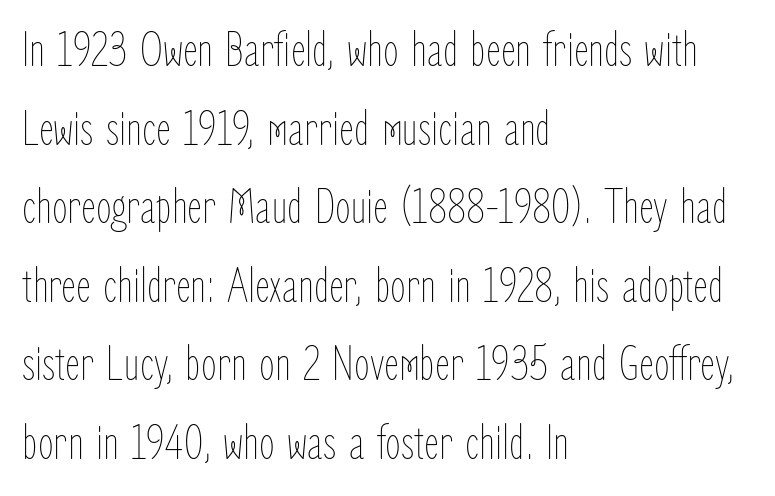
The image shows 51 px thin, condensed type, upright; set left-aligned, normal line spacing (1.54x), normal letter spacing, not underlined; low stroke contrast and a medium x-height.
